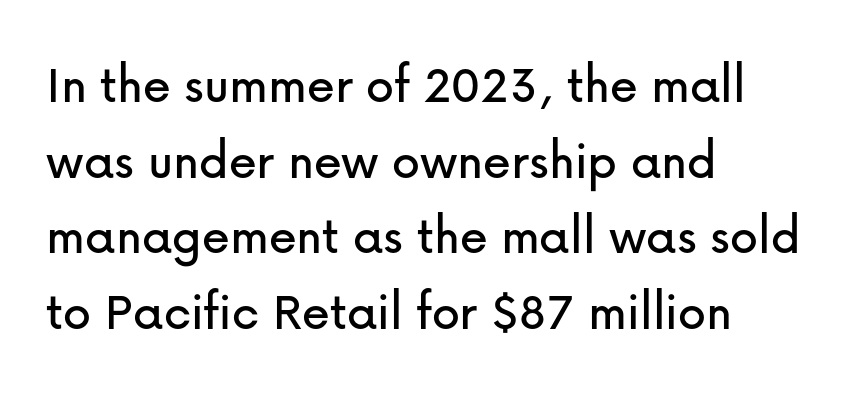
The image shows 56 px sans-serif type, upright; set left-aligned, normal line spacing (1.35x), normal letter spacing, not underlined; low stroke contrast and a medium x-height.
